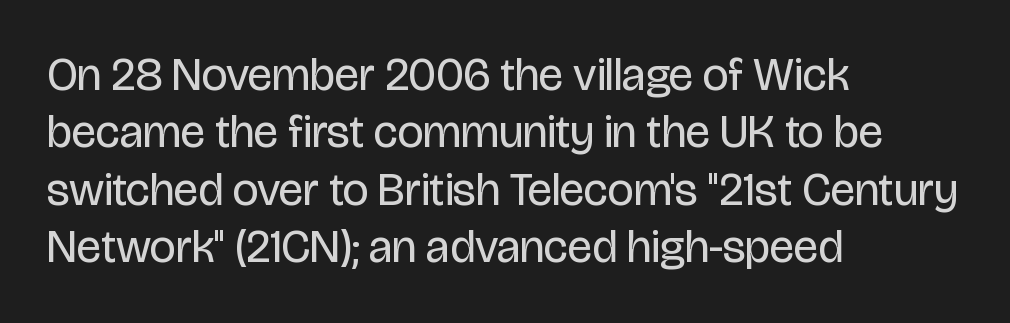
{"serif": "no", "italic": "no", "bold": "no", "weight": "regular", "width": "condensed", "stroke_contrast": "low", "x_height": "large", "monospaced": "no", "underline": "no", "align": "left", "line_spacing": "normal", "line_spacing_ratio": 1.25, "letter_spacing": "normal", "letter_spacing_em": 0.0, "glyph_px": 46}
